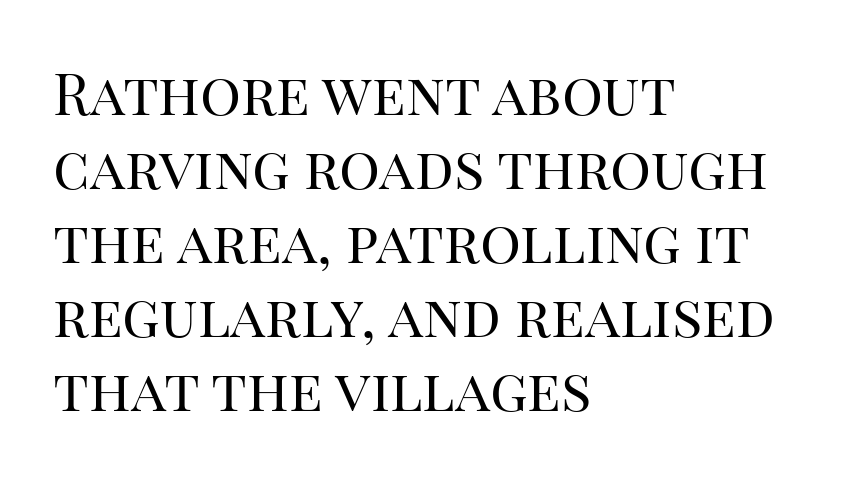
{"serif": "yes", "italic": "no", "bold": "no", "weight": "regular", "width": "normal", "stroke_contrast": "high", "x_height": "large", "monospaced": "no", "underline": "no", "align": "left", "line_spacing": "normal", "line_spacing_ratio": 1.3, "letter_spacing": "normal", "letter_spacing_em": 0.0, "glyph_px": 57}
